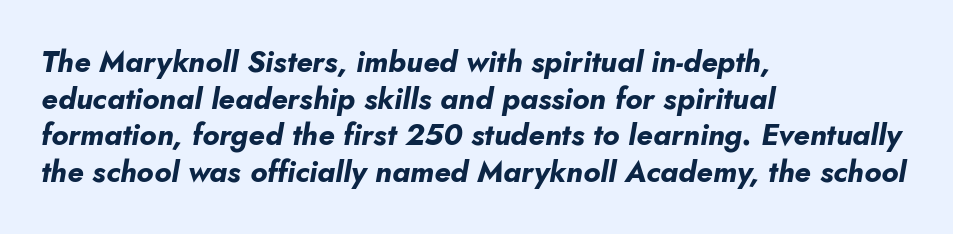
The image shows 30 px bold type, italic (leaning right); set left-aligned, line spacing 1.22x, normal letter spacing, not underlined; low stroke contrast and a small x-height.
